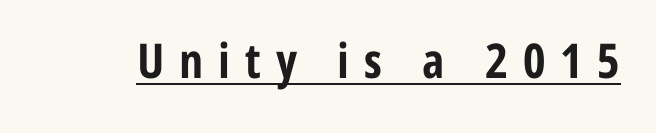
Q: Is the text bold? A: Yes.
Q: Is the text italic (slanted)? A: No, it is upright.
Q: Is the typeface a serif or a sans-serif typeface? A: Sans-serif.
Q: Is the text underlined? A: Yes.
Q: Is the spacing between letters normal or unusually wide? A: Unusually wide.
Q: Width (condensed, normal, or wide)? A: Condensed.
Q: Stroke contrast? A: Low.
Q: x-height? A: Medium.
Q: Monospaced? A: No.
